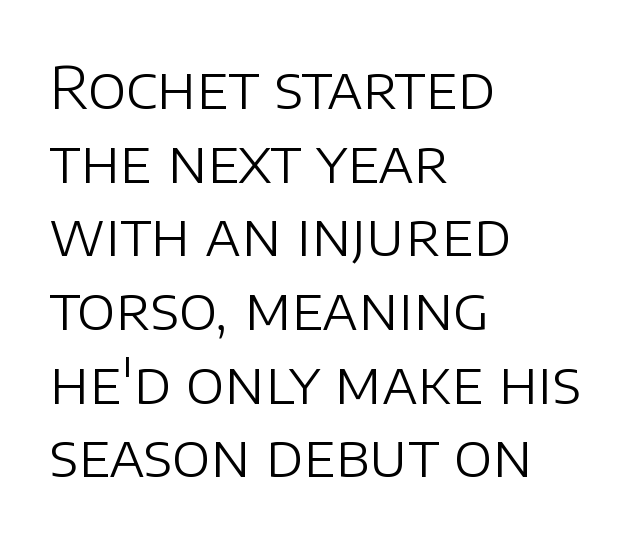
{"serif": "no", "italic": "no", "bold": "no", "weight": "light", "width": "normal", "stroke_contrast": "low", "x_height": "large", "monospaced": "no", "underline": "no", "align": "left", "line_spacing": "normal", "line_spacing_ratio": 1.27, "letter_spacing": "normal", "letter_spacing_em": 0.0, "glyph_px": 58}
